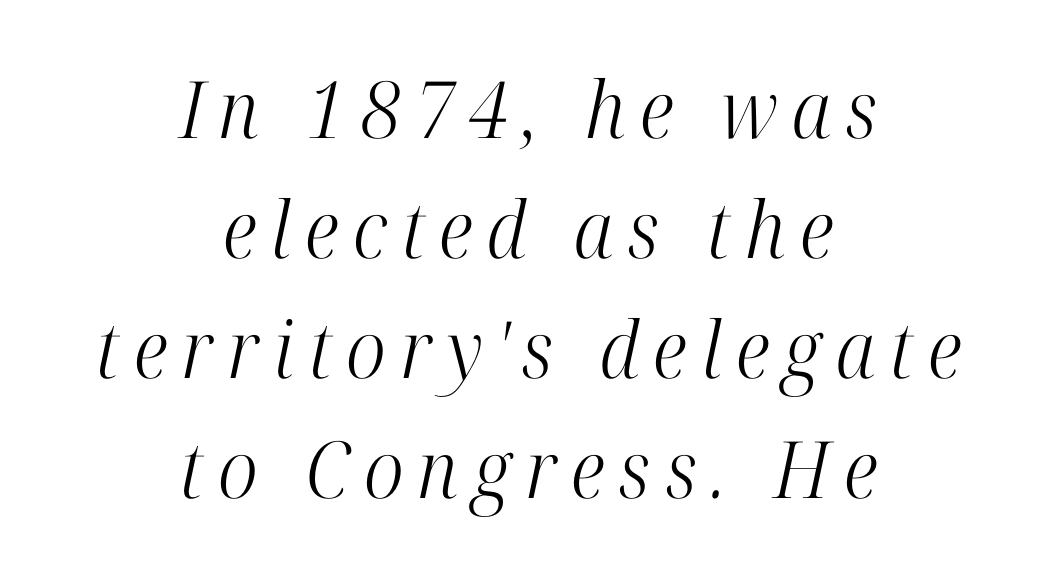
The image shows 79 px light, condensed serif type, italic (leaning right); set centered, normal line spacing (1.52x), not underlined; high stroke contrast and a medium x-height.
